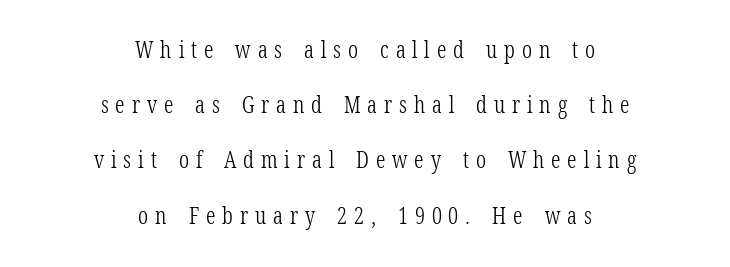
{"italic": "no", "bold": "no", "underline": "no", "align": "center", "line_spacing": "loose", "line_spacing_ratio": 2.4, "letter_spacing": "wide", "letter_spacing_em": 0.3, "glyph_px": 23}
